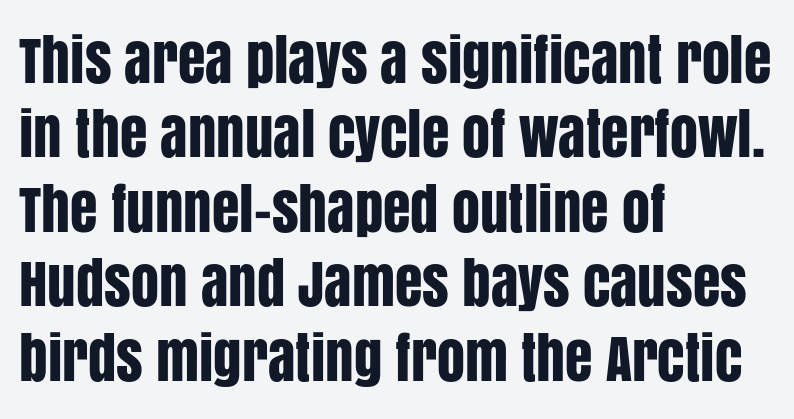
The specimen reads as upright at a glance. The space beneath each line is pristine and unruled. Note: no serifs on the glyphs. The tracking reads as untouched default to a designer's eye. The paragraph shown leans on its left margin.
